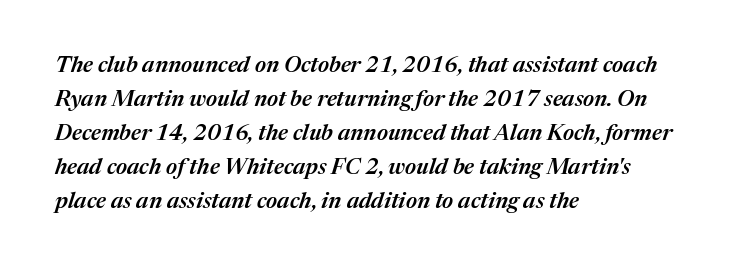
The image shows 22 px text type, italic (leaning right); set left-aligned, normal line spacing (1.55x), normal letter spacing, not underlined.
